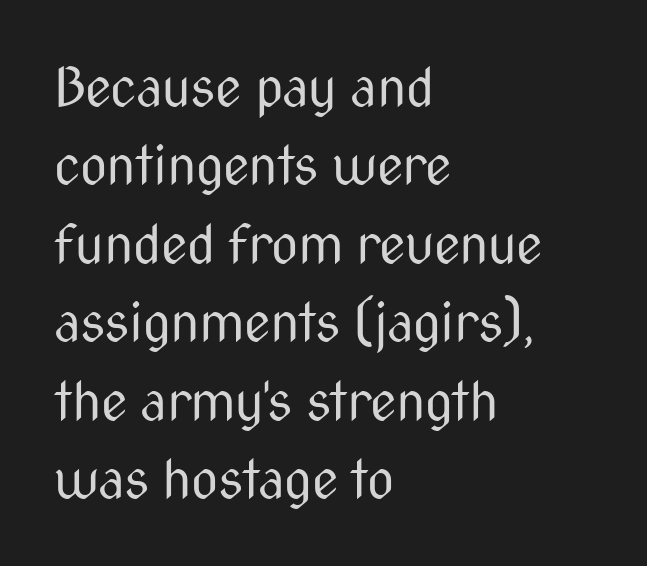
{"serif": "no", "italic": "no", "bold": "no", "weight": "regular", "width": "condensed", "stroke_contrast": "medium", "x_height": "medium", "monospaced": "no", "underline": "no", "align": "left", "line_spacing": "normal", "line_spacing_ratio": 1.48, "letter_spacing": "normal", "letter_spacing_em": 0.0, "glyph_px": 53}
